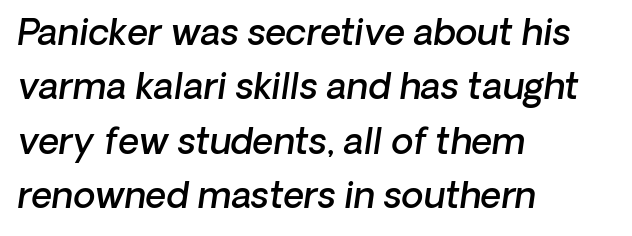
The image shows 36 px semibold sans-serif type; set left-aligned, normal line spacing (1.51x), normal letter spacing, not underlined; low stroke contrast and a medium x-height.
